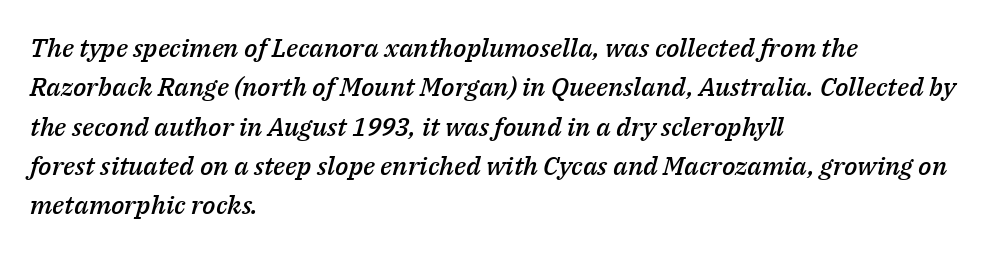
The image shows 26 px text type, italic (leaning right); set left-aligned, normal line spacing (1.51x), normal letter spacing, not underlined.
